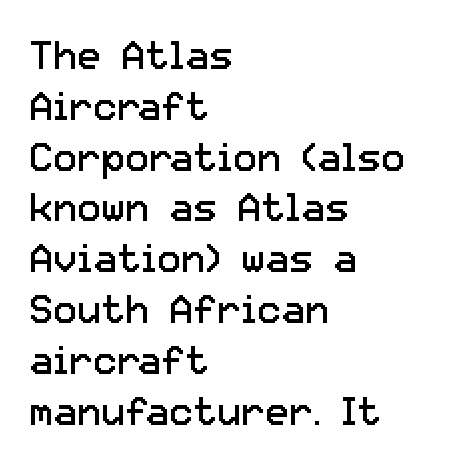
Q: Is the text bold? A: No.
Q: Is the text italic (slanted)? A: No, it is upright.
Q: Is the typeface a serif or a sans-serif typeface? A: Sans-serif.
Q: Is the text underlined? A: No.
Q: How is the paragraph aligned? A: Left-aligned.
Q: Is the spacing between letters normal or unusually wide? A: Normal.
Q: Is the spacing between lines tight, normal or loose? A: Normal.
Q: Width (condensed, normal, or wide)? A: Normal.
Q: Stroke contrast? A: Low.
Q: x-height? A: Medium.
Q: Monospaced? A: No.
